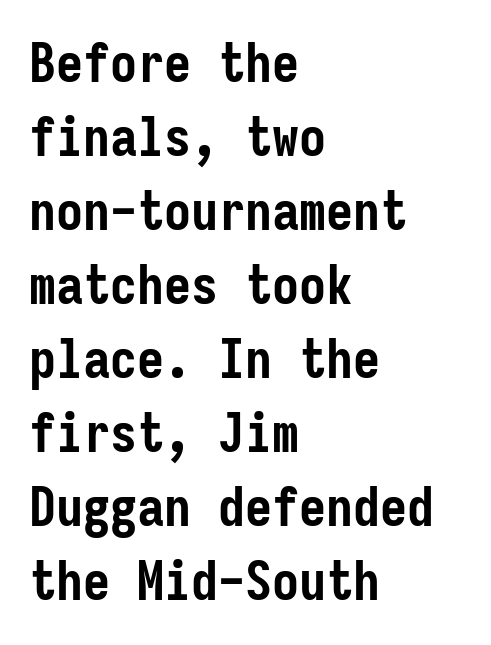
Q: Is the text bold? A: Yes.
Q: Is the text italic (slanted)? A: No, it is upright.
Q: Is the typeface a serif or a sans-serif typeface? A: Sans-serif.
Q: Is the text underlined? A: No.
Q: How is the paragraph aligned? A: Left-aligned.
Q: Is the spacing between letters normal or unusually wide? A: Normal.
Q: Is the spacing between lines tight, normal or loose? A: Normal.
Q: Width (condensed, normal, or wide)? A: Condensed.
Q: Stroke contrast? A: Low.
Q: x-height? A: Medium.
Q: Monospaced? A: Yes.
